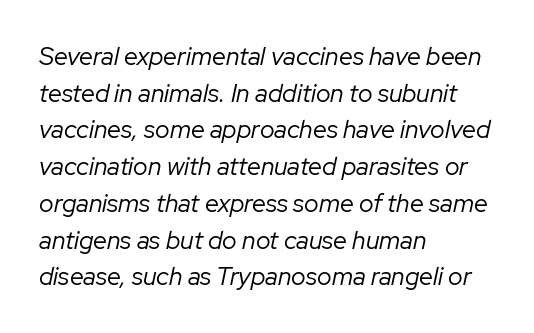
The image shows 25 px text type, italic (leaning right); set left-aligned, normal line spacing (1.47x), normal letter spacing, not underlined.
